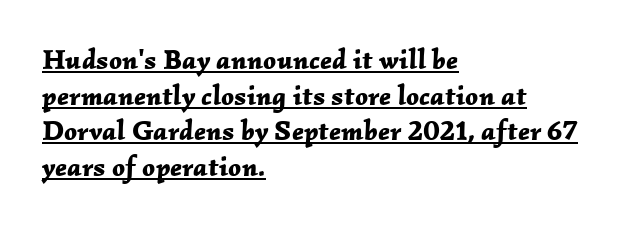
The image shows 28 px bold type, italic (leaning right); set left-aligned, normal line spacing (1.27x), normal letter spacing, underlined; low stroke contrast and a medium x-height.
